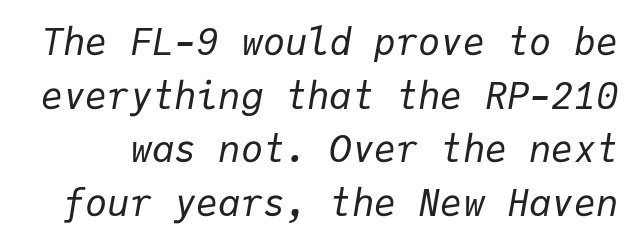
Q: Is the text bold? A: No.
Q: Is the text italic (slanted)? A: Yes, it leans right by about 9 degrees.
Q: Is the text underlined? A: No.
Q: Is the spacing between letters normal or unusually wide? A: Normal.
Q: Is the spacing between lines tight, normal or loose? A: Normal.
Q: Width (condensed, normal, or wide)? A: Normal.
Q: Stroke contrast? A: Low.
Q: x-height? A: Medium.
Q: Monospaced? A: Yes.
